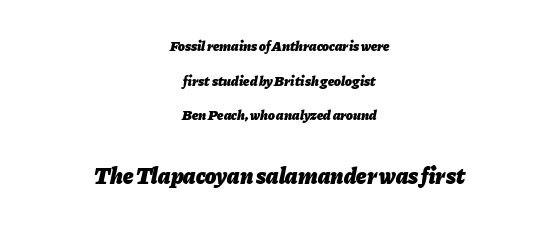
The image shows 23 px bold type, italic (leaning right); set centered, loose line spacing (2.48x), normal letter spacing, not underlined; the second (bottom) block is 1.64x larger.
